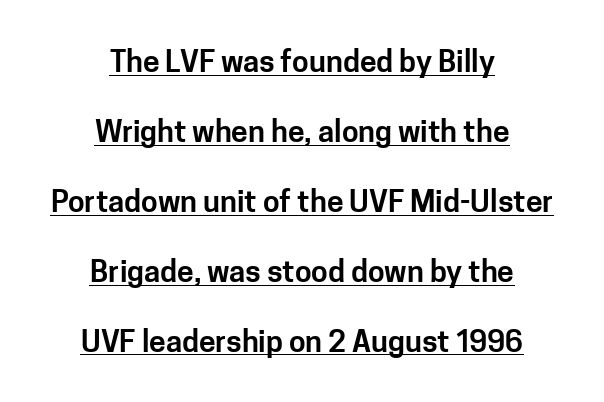
{"serif": "no", "italic": "no", "width": "normal", "stroke_contrast": "low", "x_height": "medium", "monospaced": "no", "underline": "yes", "align": "center", "line_spacing": "loose", "line_spacing_ratio": 2.33, "letter_spacing": "normal", "letter_spacing_em": 0.0, "glyph_px": 30}
